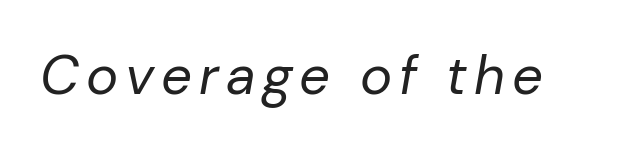
{"italic": "yes", "lean": "right", "slant_degrees": 10, "bold": "no", "weight": "regular", "width": "normal", "stroke_contrast": "low", "x_height": "medium", "monospaced": "no", "underline": "no", "glyph_px": 54}
